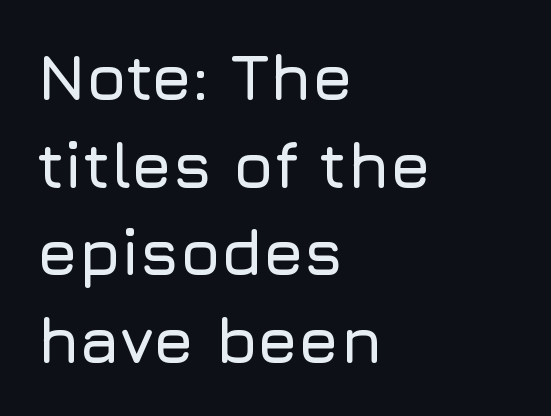
{"serif": "no", "italic": "no", "width": "normal", "stroke_contrast": "low", "x_height": "medium", "monospaced": "no", "underline": "no", "align": "left", "line_spacing": "normal", "line_spacing_ratio": 1.35, "letter_spacing": "normal", "letter_spacing_em": 0.0, "glyph_px": 65}
